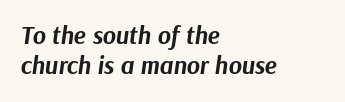
The letters sit at their default tracking, neither squeezed nor spread. Caption: bold face, heavy strokes. Caption: multi-line text, flush left, ragged right. Descenders are the only things crossing below the line. Tall strokes in this sample are angled rather than plumb.
